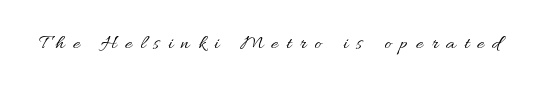
Q: Is the text bold? A: No.
Q: Is the text italic (slanted)? A: Yes.
Q: Is the text underlined? A: No.
Q: Is the spacing between letters normal or unusually wide? A: Unusually wide.
